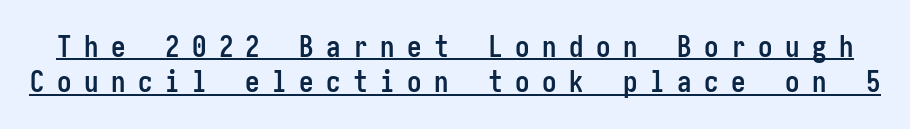
{"serif": "no", "italic": "no", "bold": "yes", "weight": "semibold", "width": "condensed", "stroke_contrast": "low", "x_height": "medium", "underline": "yes", "line_spacing_ratio": 1.22, "letter_spacing": "wide", "letter_spacing_em": 0.43, "glyph_px": 29}
